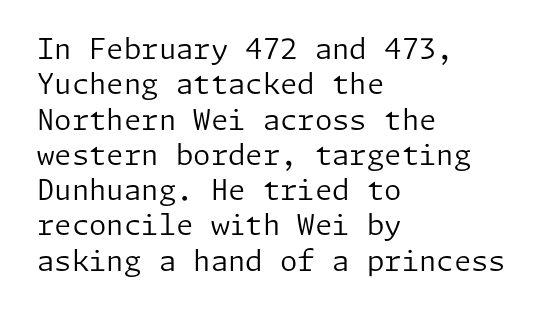
Caption: multi-line text, flush left, ragged right. The rendering uses a moderate line-height, typical for paragraphs. Each letter's strokes conclude bluntly, with no projecting serifs. The foot of each line stays bare and open. The type is set solid horizontally, with unmodified tracking. The typeface has the unassuming heft of standard copy or less.
